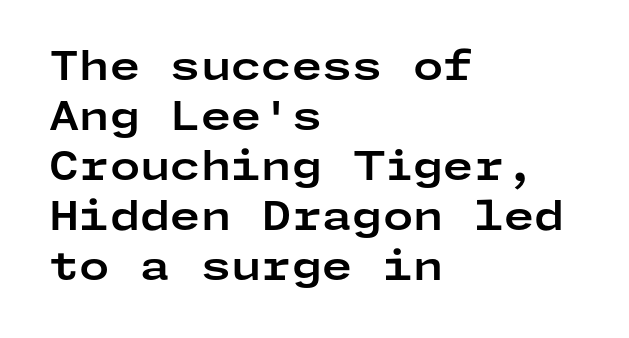
Q: Is the text bold? A: Yes.
Q: Is the text italic (slanted)? A: No, it is upright.
Q: Is the typeface a serif or a sans-serif typeface? A: Sans-serif.
Q: Is the text underlined? A: No.
Q: How is the paragraph aligned? A: Left-aligned.
Q: Is the spacing between letters normal or unusually wide? A: Normal.
Q: Is the spacing between lines tight, normal or loose? A: Normal.
Q: Width (condensed, normal, or wide)? A: Wide.
Q: Stroke contrast? A: Low.
Q: x-height? A: Medium.
